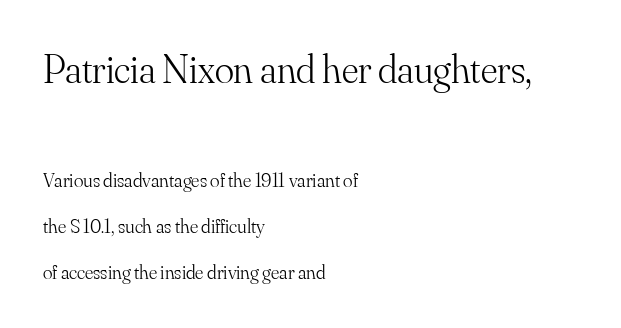
Q: Is the text bold? A: No.
Q: Is the text italic (slanted)? A: No, it is upright.
Q: Is the typeface a serif or a sans-serif typeface? A: Serif.
Q: Is the text underlined? A: No.
Q: How is the paragraph aligned? A: Left-aligned.
Q: Is the spacing between letters normal or unusually wide? A: Normal.
Q: Is the spacing between lines tight, normal or loose? A: Loose.
Q: Which block of text is set in a larger size, the first (top) or the second (bottom)? A: The first (top) one.
Q: Width (condensed, normal, or wide)? A: Normal.
Q: Stroke contrast? A: Medium.
Q: x-height? A: Small.
Q: Monospaced? A: No.
